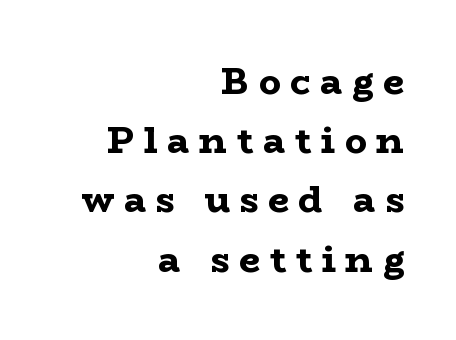
Q: Is the text bold? A: Yes.
Q: Is the text italic (slanted)? A: No, it is upright.
Q: Is the typeface a serif or a sans-serif typeface? A: Serif.
Q: Is the text underlined? A: No.
Q: How is the paragraph aligned? A: Right-aligned.
Q: Is the spacing between letters normal or unusually wide? A: Unusually wide.
Q: Is the spacing between lines tight, normal or loose? A: Normal.
Q: Width (condensed, normal, or wide)? A: Wide.
Q: Stroke contrast? A: Low.
Q: x-height? A: Medium.
Q: Monospaced? A: No.
